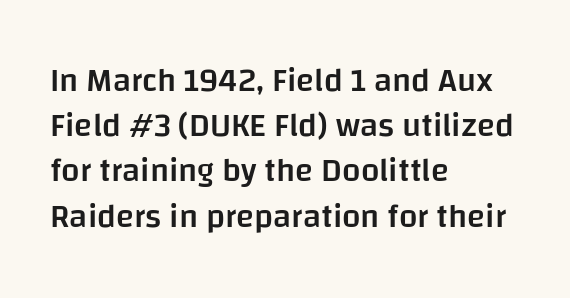
The image shows 33 px semibold sans-serif type, upright; set left-aligned, normal line spacing (1.37x), normal letter spacing, not underlined; low stroke contrast and a large x-height.
